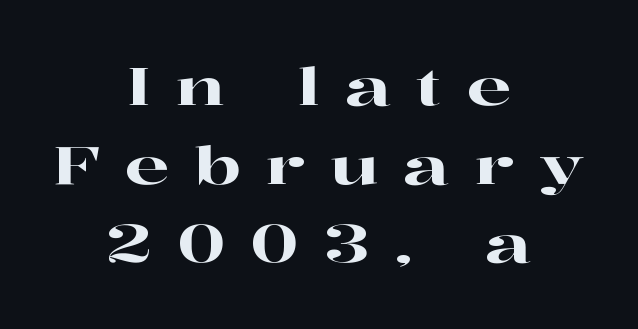
{"serif": "yes", "italic": "no", "width": "wide", "stroke_contrast": "high", "x_height": "medium", "monospaced": "no", "underline": "no", "align": "center", "line_spacing": "normal", "line_spacing_ratio": 1.51, "letter_spacing": "wide", "letter_spacing_em": 0.48, "glyph_px": 52}
